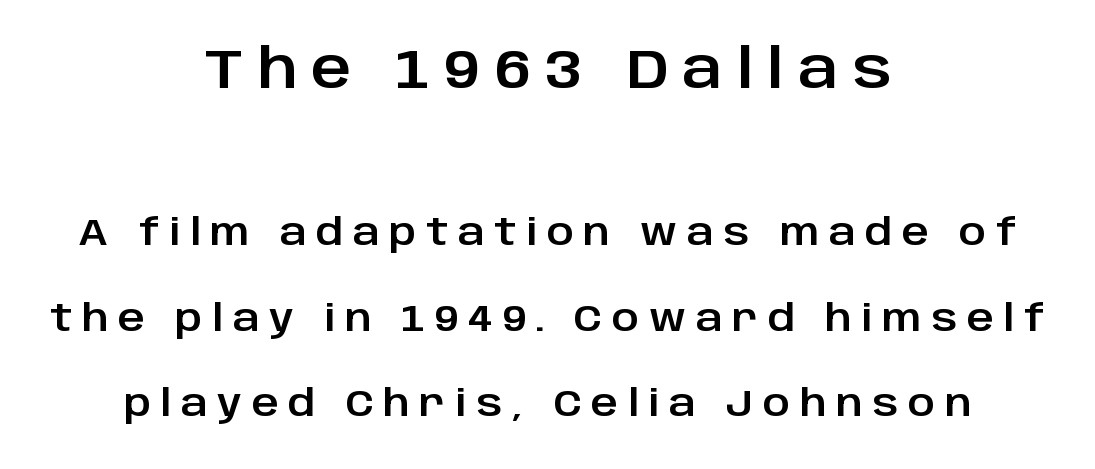
Q: Is the text italic (slanted)? A: No, it is upright.
Q: Is the typeface a serif or a sans-serif typeface? A: Sans-serif.
Q: Is the text underlined? A: No.
Q: How is the paragraph aligned? A: Centered.
Q: Is the spacing between letters normal or unusually wide? A: Unusually wide.
Q: Is the spacing between lines tight, normal or loose? A: Loose.
Q: Which block of text is set in a larger size, the first (top) or the second (bottom)? A: The first (top) one.
Q: Width (condensed, normal, or wide)? A: Normal.
Q: Stroke contrast? A: Low.
Q: x-height? A: Large.
Q: Monospaced? A: No.
